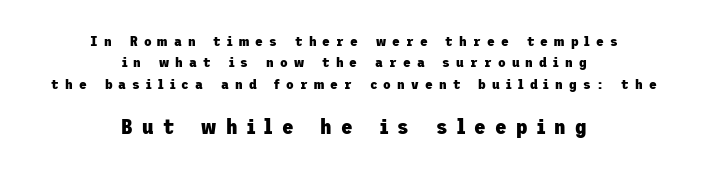
{"italic": "no", "bold": "yes", "underline": "no", "align": "center", "line_spacing": "normal", "line_spacing_ratio": 1.53, "letter_spacing": "wide", "letter_spacing_em": 0.44, "larger_block": "second", "size_ratio": 1.5, "glyph_px": 21}
